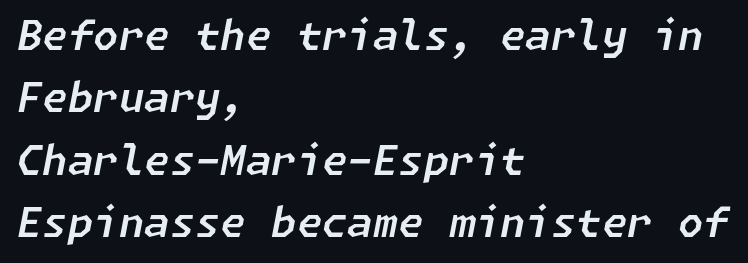
The image shows 41 px text type, italic (leaning right); set left-aligned, normal line spacing (1.52x), normal letter spacing, not underlined; low stroke contrast and a medium x-height.
